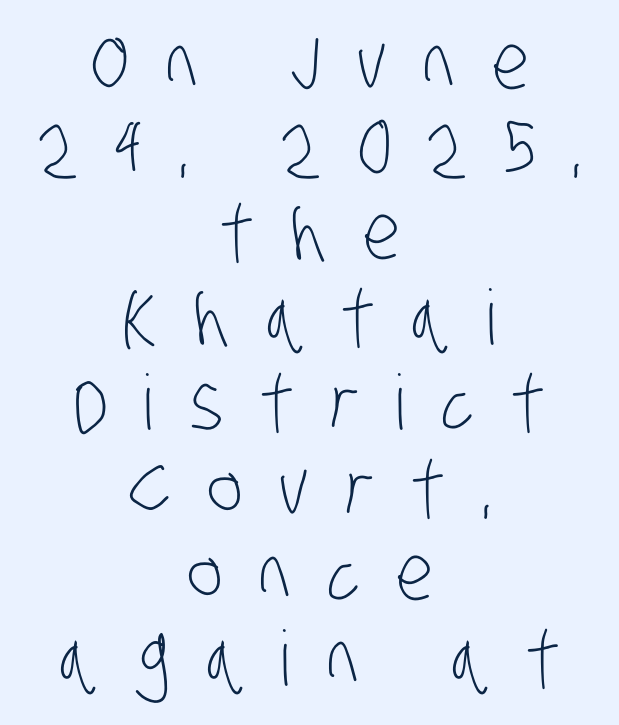
Q: Is the text bold? A: No.
Q: Is the typeface a serif or a sans-serif typeface? A: Sans-serif.
Q: Is the text underlined? A: No.
Q: How is the paragraph aligned? A: Centered.
Q: Is the spacing between letters normal or unusually wide? A: Unusually wide.
Q: Is the spacing between lines tight, normal or loose? A: Tight.
Q: Width (condensed, normal, or wide)? A: Condensed.
Q: Stroke contrast? A: Low.
Q: x-height? A: Large.
Q: Monospaced? A: No.
